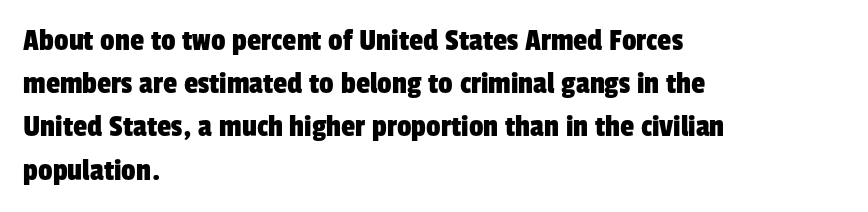
The space between consecutive lines is moderate. A typesetter would label this face a sans. In CSS terms this would be text-align: left. This rendering features lettering with no underline. How are the letters spaced? Ordinarily, with no added tracking. Each letter keeps its own natural width here, so spacing adapts to shape.
